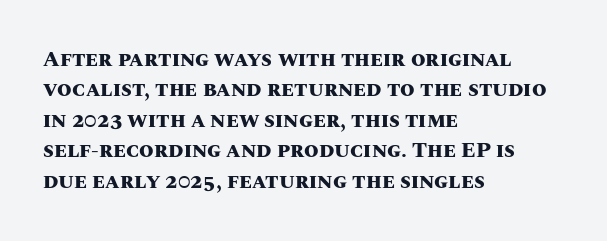
The image shows 21 px bold type, upright; set left-aligned, normal line spacing (1.45x), normal letter spacing, not underlined.
